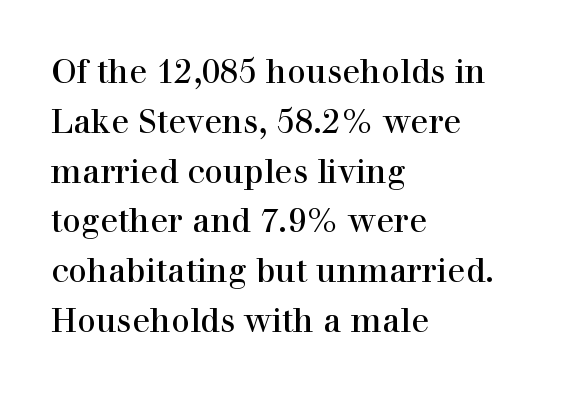
Q: Is the text bold? A: No.
Q: Is the text italic (slanted)? A: No, it is upright.
Q: Is the typeface a serif or a sans-serif typeface? A: Serif.
Q: Is the text underlined? A: No.
Q: How is the paragraph aligned? A: Left-aligned.
Q: Is the spacing between letters normal or unusually wide? A: Normal.
Q: Is the spacing between lines tight, normal or loose? A: Normal.
Q: Width (condensed, normal, or wide)? A: Normal.
Q: Stroke contrast? A: High.
Q: x-height? A: Medium.
Q: Monospaced? A: No.
